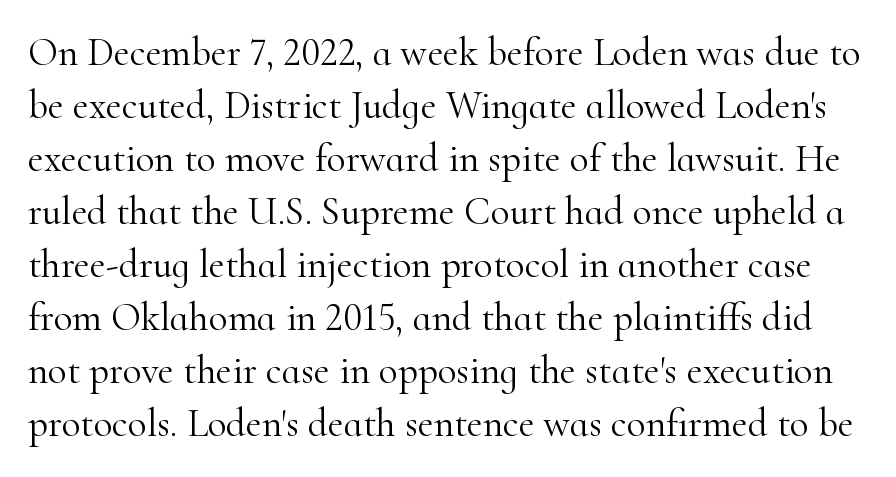
Q: Is the text bold? A: No.
Q: Is the text italic (slanted)? A: No, it is upright.
Q: Is the typeface a serif or a sans-serif typeface? A: Serif.
Q: Is the text underlined? A: No.
Q: Is the spacing between letters normal or unusually wide? A: Normal.
Q: Is the spacing between lines tight, normal or loose? A: Normal.
Q: Width (condensed, normal, or wide)? A: Normal.
Q: Stroke contrast? A: High.
Q: x-height? A: Small.
Q: Monospaced? A: No.
